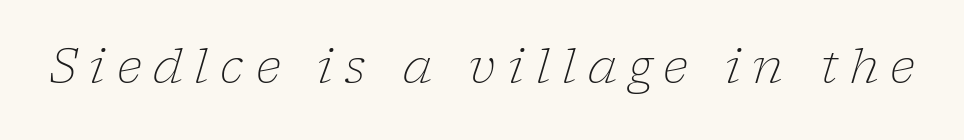
{"serif": "yes", "italic": "yes", "lean": "right", "slant_degrees": 17, "bold": "no", "weight": "light", "width": "normal", "stroke_contrast": "low", "x_height": "medium", "monospaced": "no", "underline": "no", "letter_spacing": "wide", "letter_spacing_em": 0.25, "glyph_px": 47}
